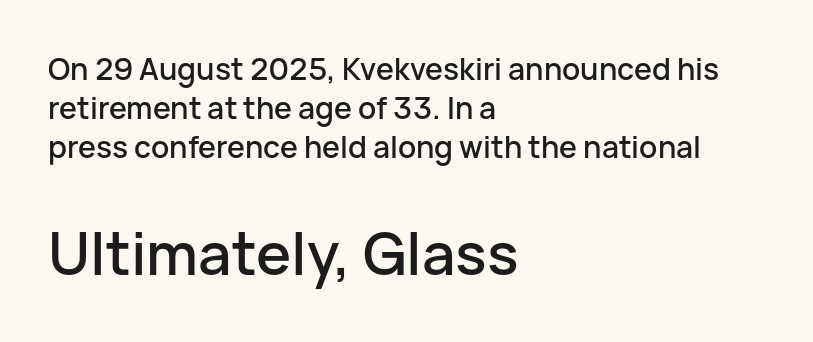
The image shows 59 px sans-serif type, upright; set left-aligned, normal line spacing (1.3x), normal letter spacing, not underlined; the second (bottom) block is 1.97x larger; low stroke contrast and a medium x-height.
